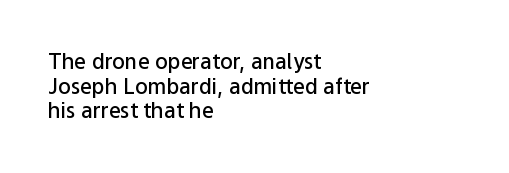
If you drew a line through each stem, it would be perfectly vertical. Weight check: semibold — heavier than regular, not quite bold. Each row of text sits above clean, open space. Casual observation: everything's shoved over to the left.
